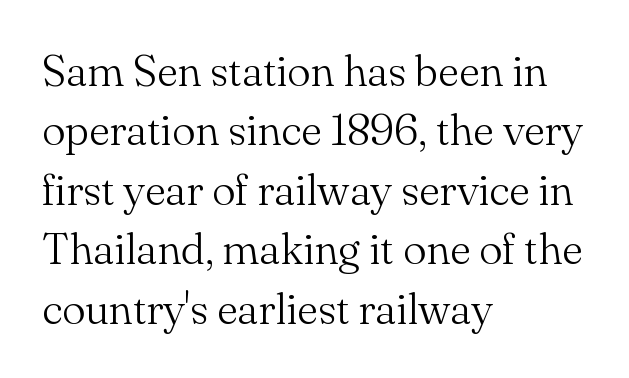
Q: Is the text bold? A: No.
Q: Is the text italic (slanted)? A: No, it is upright.
Q: Is the typeface a serif or a sans-serif typeface? A: Serif.
Q: Is the text underlined? A: No.
Q: How is the paragraph aligned? A: Left-aligned.
Q: Is the spacing between letters normal or unusually wide? A: Normal.
Q: Is the spacing between lines tight, normal or loose? A: Normal.
Q: Width (condensed, normal, or wide)? A: Normal.
Q: Stroke contrast? A: Medium.
Q: x-height? A: Small.
Q: Monospaced? A: No.
